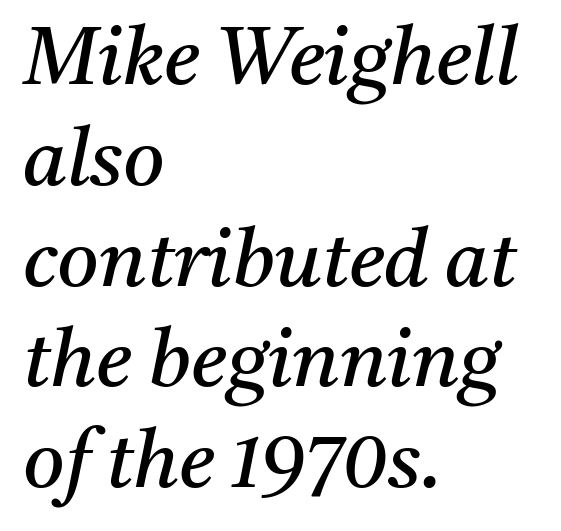
Glance below the letters and you will spot only blank space. Each new line begins a customary step beneath the previous one. The lettering tilts uniformly, giving the passage an italic look. You could not count columns in this text — the font is proportionally spaced.
